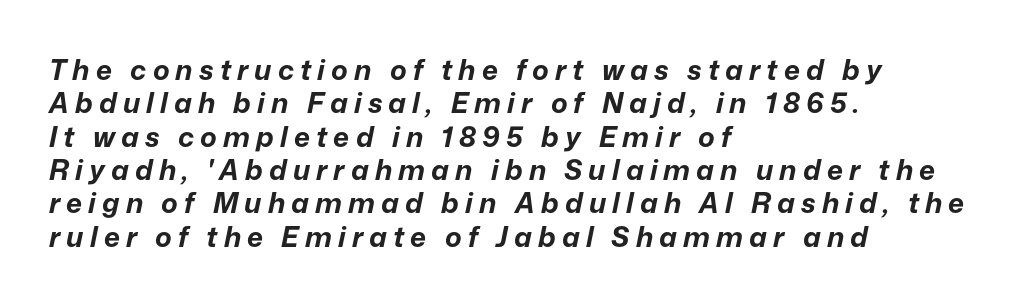
Q: Is the text bold? A: Yes.
Q: Is the text italic (slanted)? A: Yes, it leans right by about 12 degrees.
Q: Is the text underlined? A: No.
Q: How is the paragraph aligned? A: Left-aligned.
Q: Is the spacing between letters normal or unusually wide? A: Unusually wide.
Q: Width (condensed, normal, or wide)? A: Normal.
Q: Stroke contrast? A: Low.
Q: x-height? A: Medium.
Q: Monospaced? A: No.
